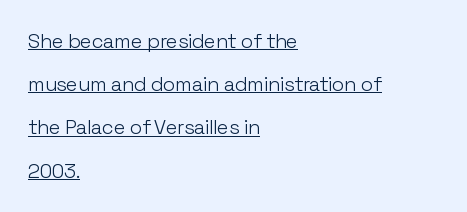
Looks like someone drew a line under every word here. The specimen reads as upright at a glance. Quick note: interline space is abundant. How are the letters spaced? Ordinarily, with no added tracking.
